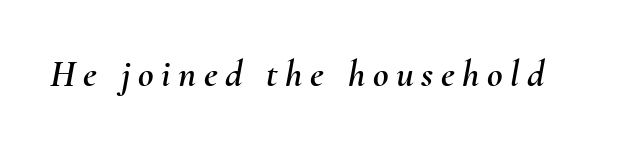
Q: Is the text italic (slanted)? A: Yes, it leans right by about 10 degrees.
Q: Is the text underlined? A: No.
Q: Is the spacing between letters normal or unusually wide? A: Unusually wide.
Q: Width (condensed, normal, or wide)? A: Normal.
Q: Stroke contrast? A: Medium.
Q: x-height? A: Small.
Q: Monospaced? A: No.
